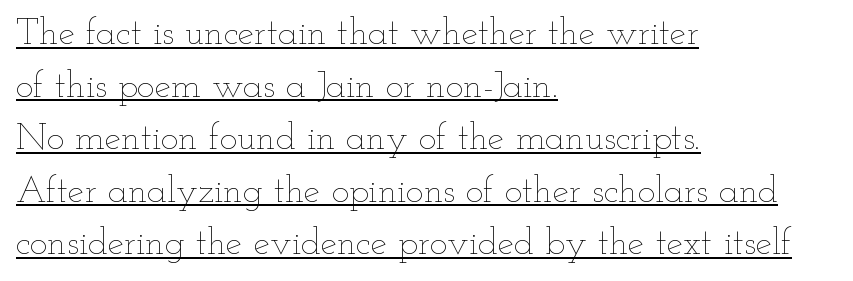
{"italic": "no", "bold": "no", "weight": "thin", "width": "wide", "stroke_contrast": "low", "x_height": "small", "monospaced": "no", "underline": "yes", "align": "left", "line_spacing": "normal", "line_spacing_ratio": 1.42, "letter_spacing": "normal", "letter_spacing_em": 0.0, "glyph_px": 37}
